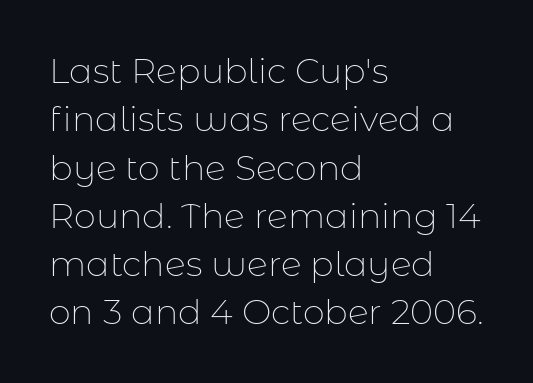
Q: Is the text bold? A: No.
Q: Is the text italic (slanted)? A: No, it is upright.
Q: Is the typeface a serif or a sans-serif typeface? A: Sans-serif.
Q: Is the text underlined? A: No.
Q: How is the paragraph aligned? A: Left-aligned.
Q: Is the spacing between letters normal or unusually wide? A: Normal.
Q: Is the spacing between lines tight, normal or loose? A: Normal.
Q: Width (condensed, normal, or wide)? A: Normal.
Q: Stroke contrast? A: Low.
Q: x-height? A: Medium.
Q: Monospaced? A: No.
